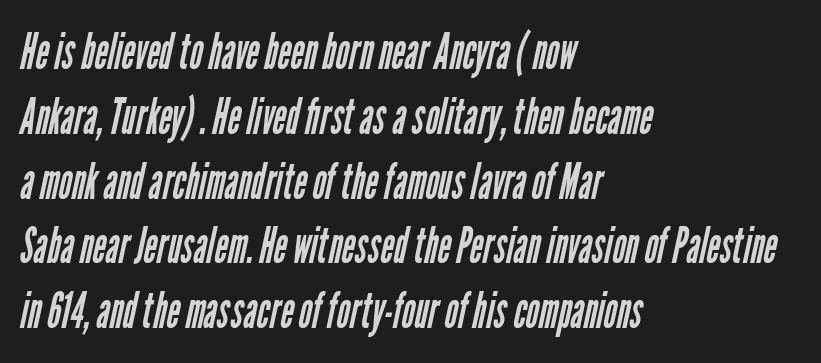
The passage shown stacks its lines at a standard gap. Proportional: the letters do not fall into vertical columns. Letter spacing: default. The words here are not underlined. Is this a sans? Yes — the strokes have no serifs. Where is the straight margin? On the left.
